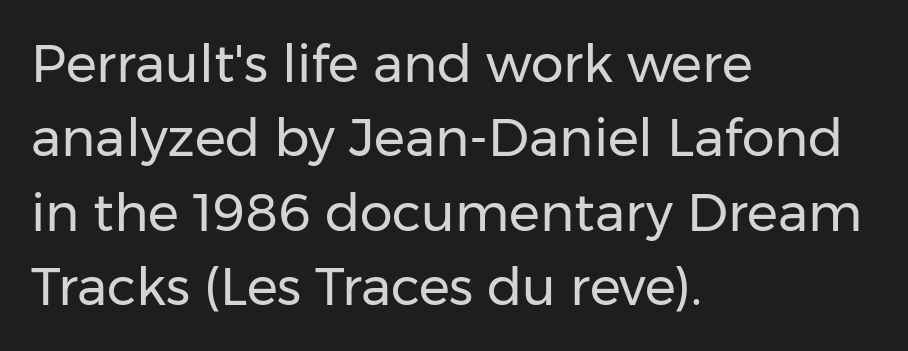
Descenders hang freely into open space. Successive baselines arrive at the customary interval. The rag falls on the right side of this text block. Each stroke keeps to a modest, everyday thickness or less. Ascenders rise straight up at ninety degrees. Here the designer chose a conventional face with non-uniform glyph widths.
